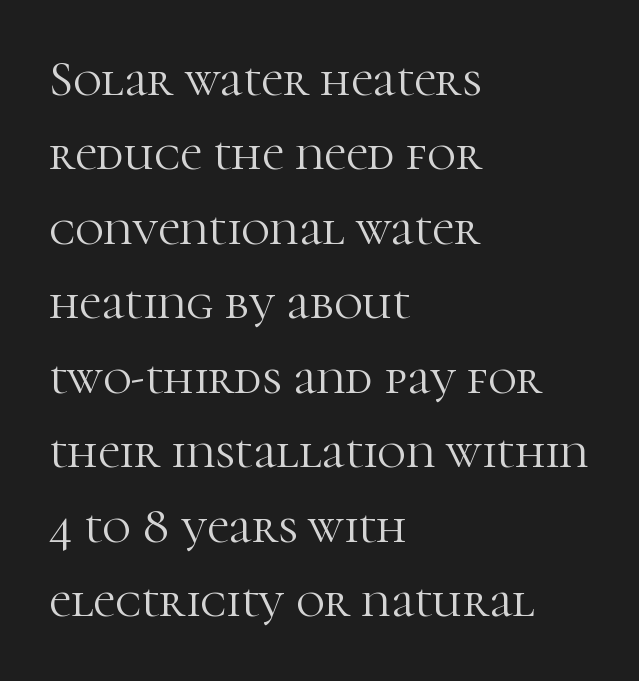
The image shows 49 px light serif type, upright; set left-aligned, normal line spacing (1.52x), normal letter spacing, not underlined; high stroke contrast and a medium x-height.
